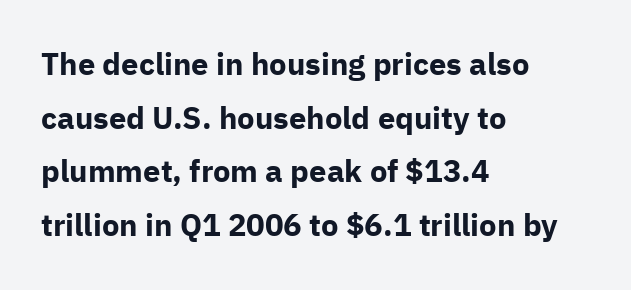
The gap between lines stays unmarked. Strokes here are thick enough to call this a true bold. Do the characters align in a grid? No, the font is proportional. The rendering keeps characters at their native spacing.
